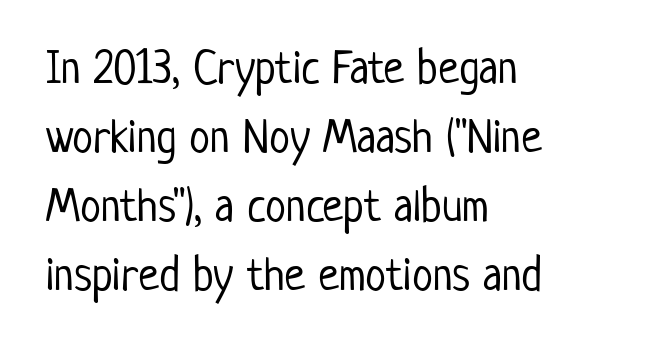
Q: Is the text bold? A: No.
Q: Is the text italic (slanted)? A: No, it is upright.
Q: Is the typeface a serif or a sans-serif typeface? A: Sans-serif.
Q: Is the text underlined? A: No.
Q: How is the paragraph aligned? A: Left-aligned.
Q: Is the spacing between letters normal or unusually wide? A: Normal.
Q: Is the spacing between lines tight, normal or loose? A: Normal.
Q: Width (condensed, normal, or wide)? A: Condensed.
Q: Stroke contrast? A: Low.
Q: x-height? A: Medium.
Q: Monospaced? A: No.
